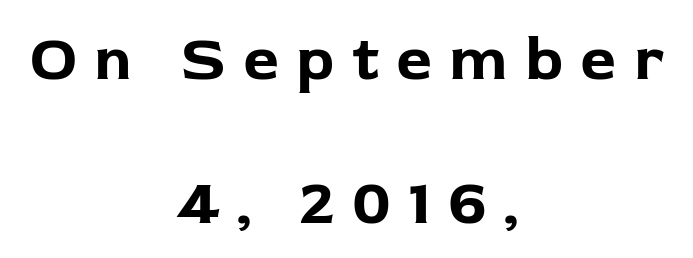
{"serif": "no", "italic": "no", "bold": "yes", "weight": "bold", "width": "normal", "stroke_contrast": "low", "x_height": "medium", "monospaced": "no", "underline": "no", "align": "center", "line_spacing": "loose", "line_spacing_ratio": 2.29, "letter_spacing": "wide", "letter_spacing_em": 0.27, "glyph_px": 63}
